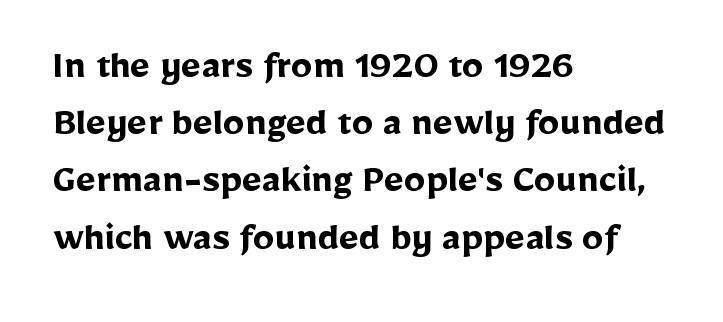
How are the letters spaced? Ordinarily, with no added tracking. A full-strength bold gives these letters their thick strokes. Type without underlining. This rendering employs a face without finishing strokes, i.e., a sans-serif. The type sits square on the baseline with zero lean.
